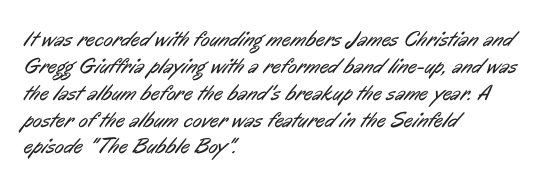
{"bold": "no", "underline": "no", "align": "left", "line_spacing_ratio": 1.22, "letter_spacing": "normal", "letter_spacing_em": 0.0, "glyph_px": 22}
